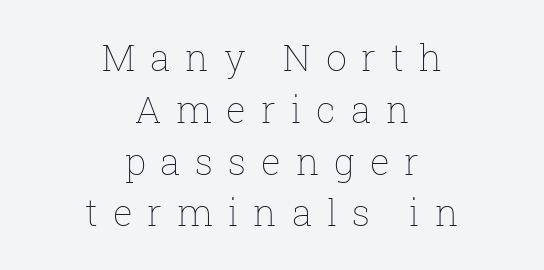
The typeface has the unassuming heft of standard copy or less. Inter-character spacing is expanded well beyond the font's built-in metrics. Clear beneath every line of the passage. Ordinary non-slanted type is in use. What's the leading like? Ordinary, nothing unusual. A typesetter would call this proportional, since set widths differ per character.
